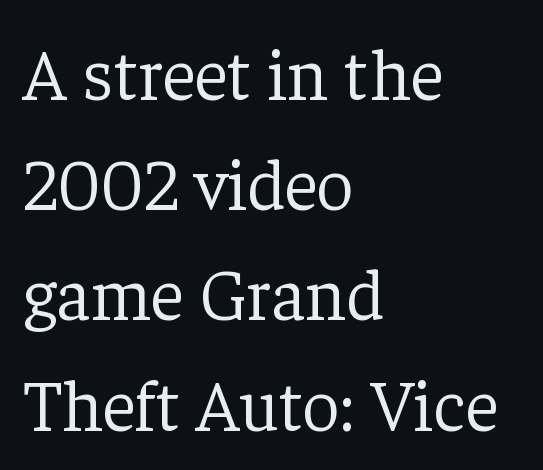
Q: Is the text bold? A: No.
Q: Is the text italic (slanted)? A: No, it is upright.
Q: Is the typeface a serif or a sans-serif typeface? A: Serif.
Q: Is the text underlined? A: No.
Q: How is the paragraph aligned? A: Left-aligned.
Q: Is the spacing between letters normal or unusually wide? A: Normal.
Q: Is the spacing between lines tight, normal or loose? A: Normal.
Q: Width (condensed, normal, or wide)? A: Normal.
Q: Stroke contrast? A: Low.
Q: x-height? A: Medium.
Q: Monospaced? A: No.
